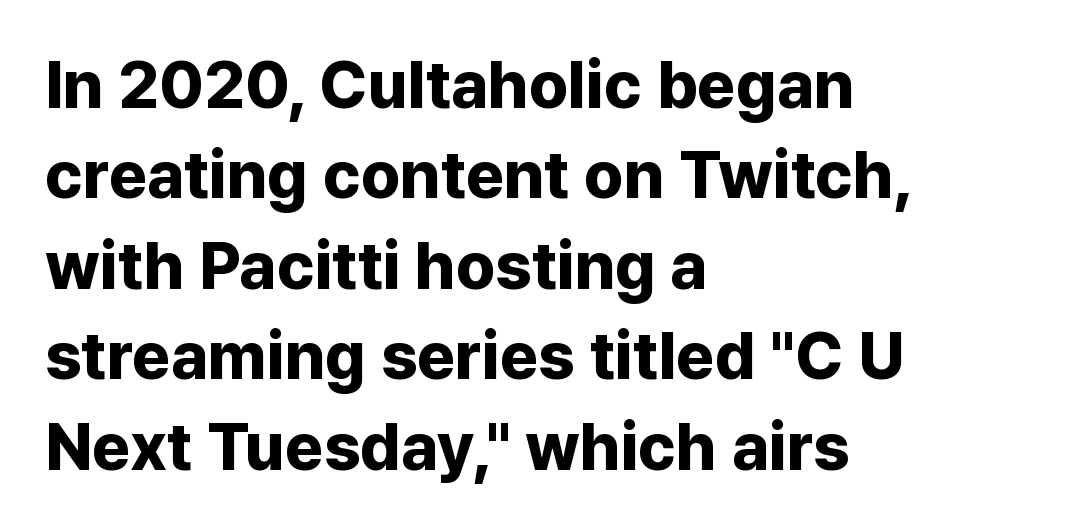
{"serif": "no", "italic": "no", "bold": "yes", "weight": "bold", "width": "normal", "stroke_contrast": "low", "x_height": "medium", "monospaced": "no", "underline": "no", "align": "left", "line_spacing": "normal", "line_spacing_ratio": 1.37, "letter_spacing": "normal", "letter_spacing_em": 0.0, "glyph_px": 66}
